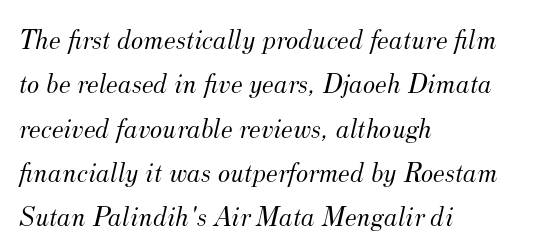
Q: Is the text bold? A: No.
Q: Is the text italic (slanted)? A: Yes, it leans right by about 12 degrees.
Q: Is the typeface a serif or a sans-serif typeface? A: Serif.
Q: Is the text underlined? A: No.
Q: How is the paragraph aligned? A: Left-aligned.
Q: Is the spacing between letters normal or unusually wide? A: Normal.
Q: Is the spacing between lines tight, normal or loose? A: Normal.
Q: Width (condensed, normal, or wide)? A: Normal.
Q: Stroke contrast? A: Medium.
Q: x-height? A: Small.
Q: Monospaced? A: No.
